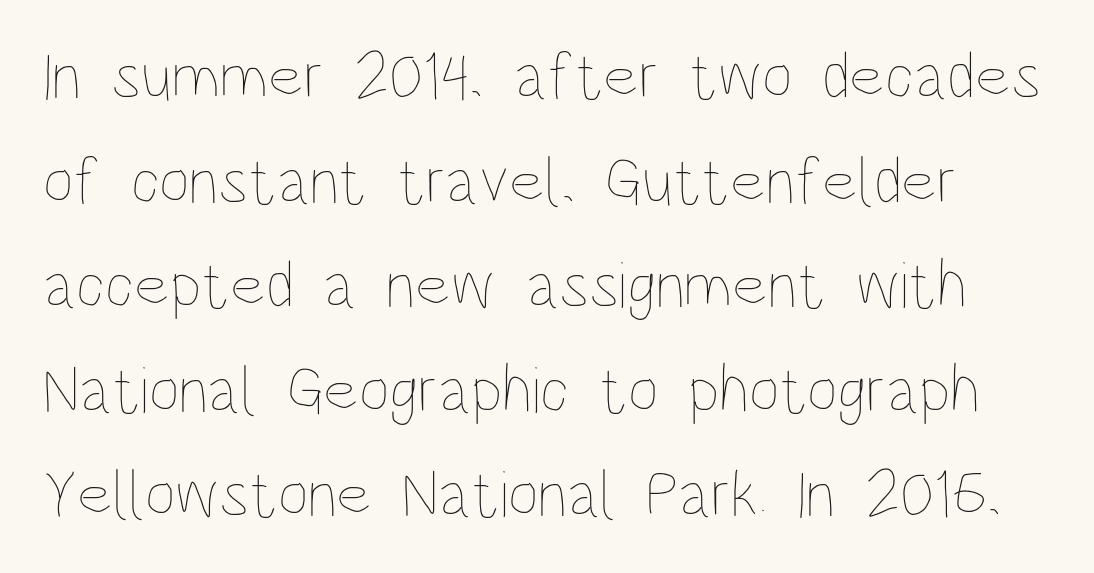
The image shows 67 px thin, condensed type, upright; set normal line spacing (1.56x), normal letter spacing, not underlined; low stroke contrast and a large x-height.
